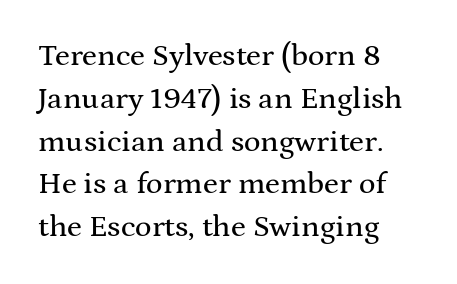
Proportional: the letters do not fall into vertical columns. The setting favours the left margin, as ordinary paragraphs usually do. What kind of face is this? One with serifs. Horizontal bands of white between lines are of average thickness. The passage shown has conventional tracking throughout. These lines were composed using upright roman letters.
